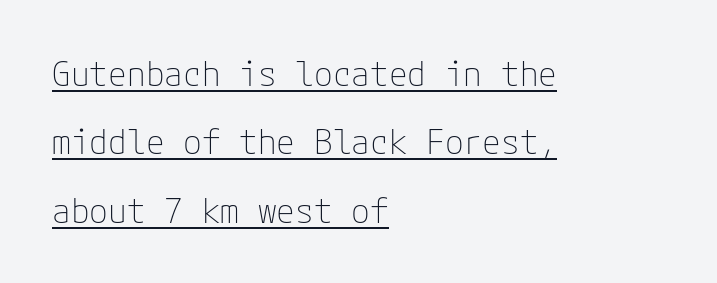
Q: Is the text bold? A: No.
Q: Is the text italic (slanted)? A: No, it is upright.
Q: Is the typeface a serif or a sans-serif typeface? A: Sans-serif.
Q: Is the text underlined? A: Yes.
Q: How is the paragraph aligned? A: Left-aligned.
Q: Is the spacing between letters normal or unusually wide? A: Normal.
Q: Is the spacing between lines tight, normal or loose? A: Loose.
Q: Width (condensed, normal, or wide)? A: Normal.
Q: Stroke contrast? A: Low.
Q: x-height? A: Medium.
